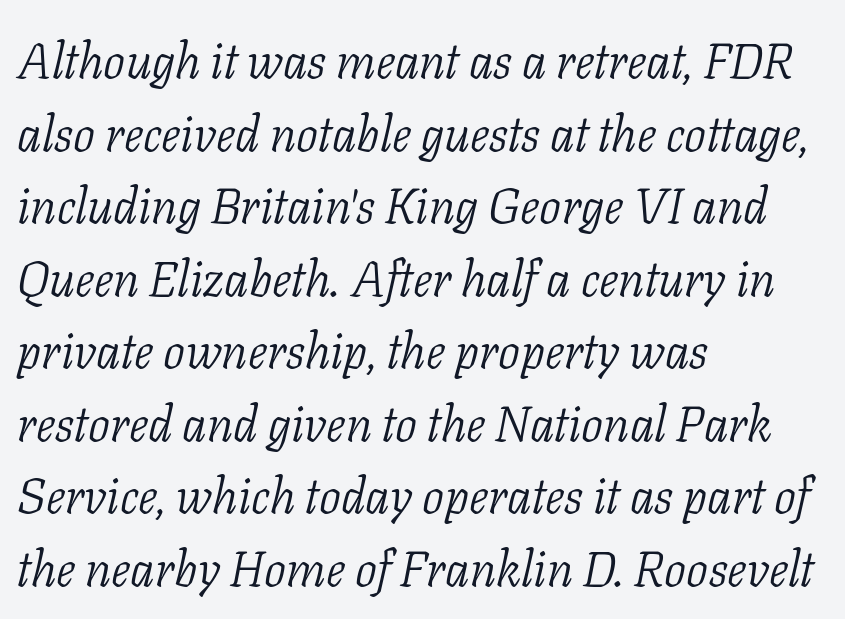
The image shows 49 px light serif type, italic (leaning right); set left-aligned, normal line spacing (1.48x), normal letter spacing, not underlined; low stroke contrast and a medium x-height.
